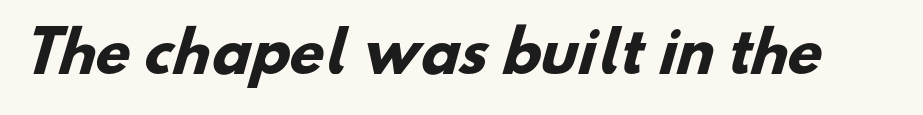
Q: Is the text bold? A: Yes.
Q: Is the typeface a serif or a sans-serif typeface? A: Sans-serif.
Q: Is the text underlined? A: No.
Q: Is the spacing between letters normal or unusually wide? A: Normal.
Q: Width (condensed, normal, or wide)? A: Normal.
Q: Stroke contrast? A: Low.
Q: x-height? A: Small.
Q: Monospaced? A: No.
